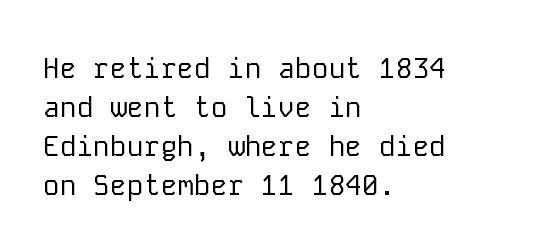
Default kerning and tracking; the words read as compact shapes. Do the characters align in a grid? Yes, the font is monospaced. Normally led — the rows are evenly, conventionally spaced. Regarding serifs, this sample does without them. Do the letters lean? They stand straight.
